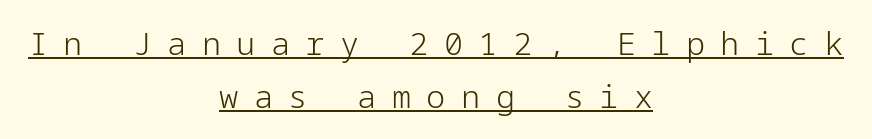
{"serif": "no", "italic": "no", "bold": "no", "weight": "light", "width": "normal", "stroke_contrast": "low", "x_height": "medium", "underline": "yes", "align": "center", "line_spacing": "normal", "line_spacing_ratio": 1.66, "letter_spacing": "wide", "letter_spacing_em": 0.48, "glyph_px": 32}
